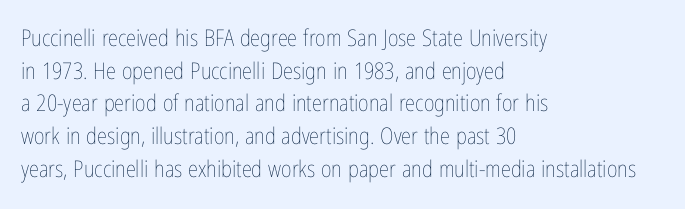
The image shows 23 px text type, upright; set left-aligned, normal line spacing (1.42x), normal letter spacing, not underlined.
